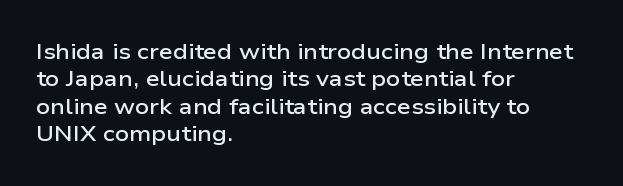
The image shows 22 px text type, upright; set left-aligned, normal line spacing (1.25x), normal letter spacing, not underlined.
